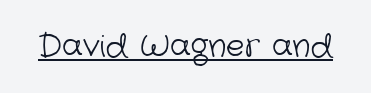
Q: Is the text bold? A: No.
Q: Is the typeface a serif or a sans-serif typeface? A: Sans-serif.
Q: Is the text underlined? A: Yes.
Q: Is the spacing between letters normal or unusually wide? A: Normal.
Q: Width (condensed, normal, or wide)? A: Normal.
Q: Stroke contrast? A: Low.
Q: x-height? A: Medium.
Q: Monospaced? A: No.
